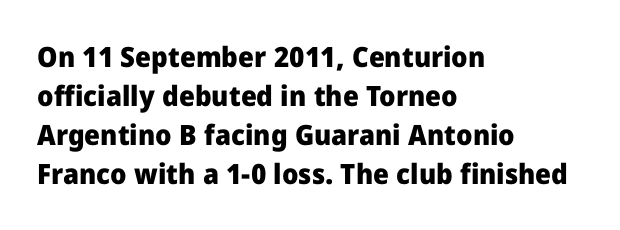
Q: Is the text bold? A: Yes.
Q: Is the text italic (slanted)? A: No, it is upright.
Q: Is the typeface a serif or a sans-serif typeface? A: Sans-serif.
Q: Is the text underlined? A: No.
Q: How is the paragraph aligned? A: Left-aligned.
Q: Is the spacing between letters normal or unusually wide? A: Normal.
Q: Is the spacing between lines tight, normal or loose? A: Normal.
Q: Width (condensed, normal, or wide)? A: Normal.
Q: Stroke contrast? A: Low.
Q: x-height? A: Medium.
Q: Monospaced? A: No.
